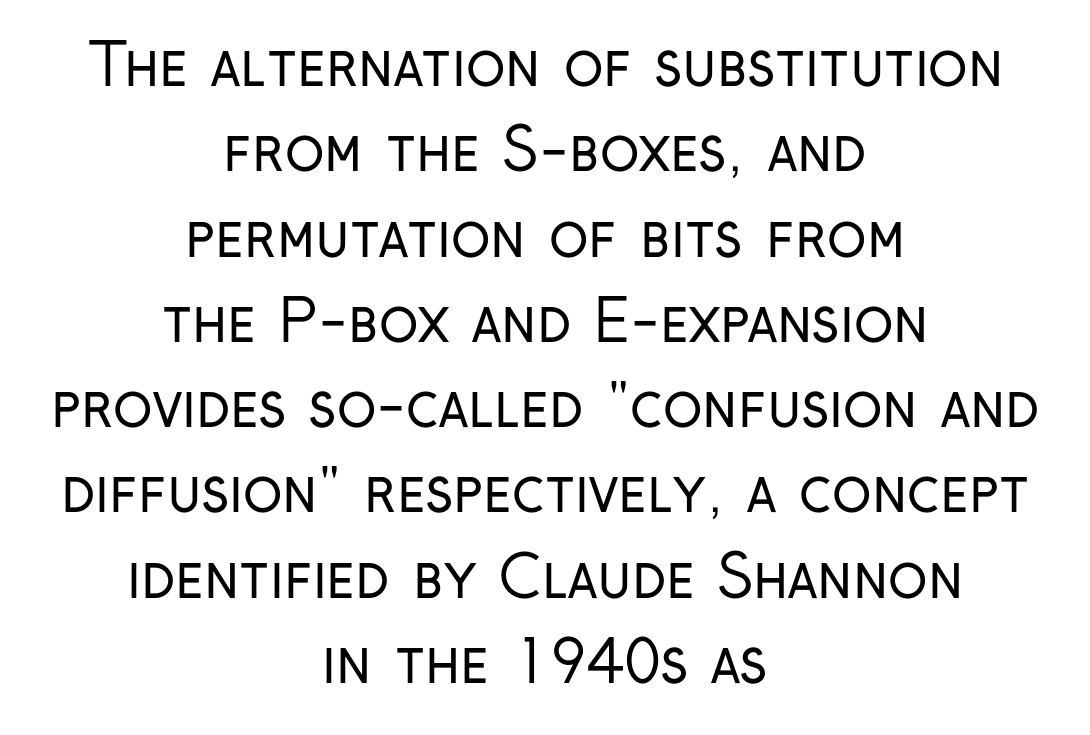
Q: Is the text bold? A: No.
Q: Is the text italic (slanted)? A: No, it is upright.
Q: Is the typeface a serif or a sans-serif typeface? A: Sans-serif.
Q: Is the text underlined? A: No.
Q: How is the paragraph aligned? A: Centered.
Q: Is the spacing between letters normal or unusually wide? A: Normal.
Q: Is the spacing between lines tight, normal or loose? A: Normal.
Q: Width (condensed, normal, or wide)? A: Condensed.
Q: Stroke contrast? A: Low.
Q: x-height? A: Medium.
Q: Monospaced? A: No.
